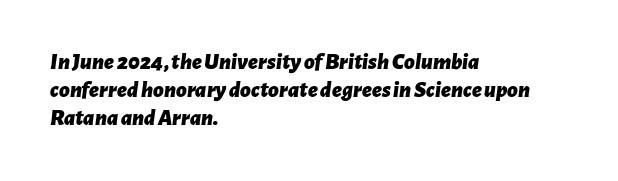
{"italic": "yes", "lean": "right", "slant_degrees": 7, "bold": "yes", "underline": "no", "align": "left", "line_spacing_ratio": 1.22, "letter_spacing": "normal", "letter_spacing_em": 0.0, "glyph_px": 23}
